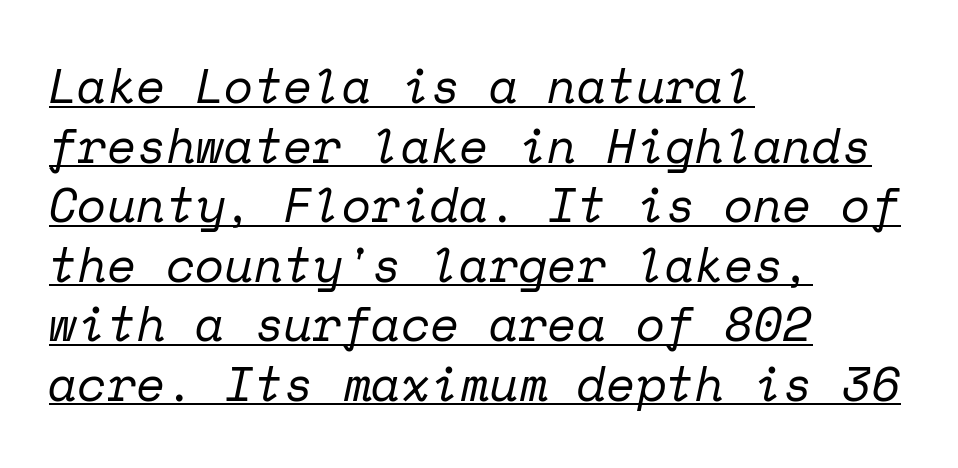
Serifs: yes, visible at the terminals of the letterforms. A classic flush-left, rag-right setting is used for this passage. This is not heavy type; no bold has been used. Descenders here cross a horizontal rule under the line.
